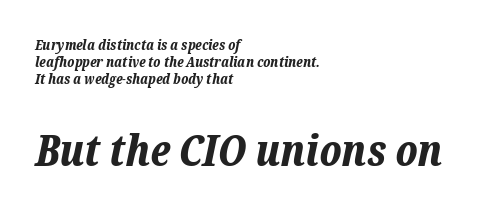
{"italic": "yes", "lean": "right", "slant_degrees": 12, "bold": "yes", "weight": "bold", "width": "normal", "stroke_contrast": "low", "x_height": "medium", "monospaced": "no", "underline": "no", "align": "left", "line_spacing_ratio": 1.21, "letter_spacing": "normal", "letter_spacing_em": 0.0, "larger_block": "second", "size_ratio": 3.07, "glyph_px": 43}
